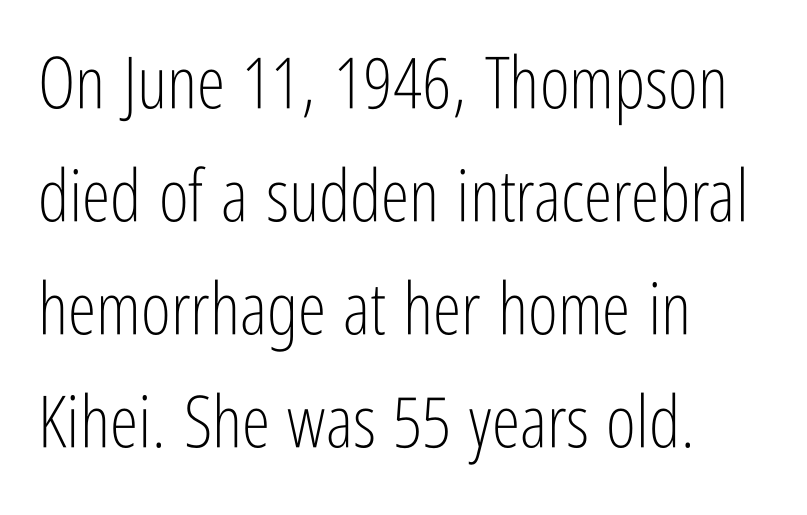
Q: Is the text bold? A: No.
Q: Is the text italic (slanted)? A: No, it is upright.
Q: Is the typeface a serif or a sans-serif typeface? A: Sans-serif.
Q: Is the text underlined? A: No.
Q: How is the paragraph aligned? A: Left-aligned.
Q: Is the spacing between letters normal or unusually wide? A: Normal.
Q: Is the spacing between lines tight, normal or loose? A: Normal.
Q: Width (condensed, normal, or wide)? A: Condensed.
Q: Stroke contrast? A: Low.
Q: x-height? A: Medium.
Q: Monospaced? A: No.
